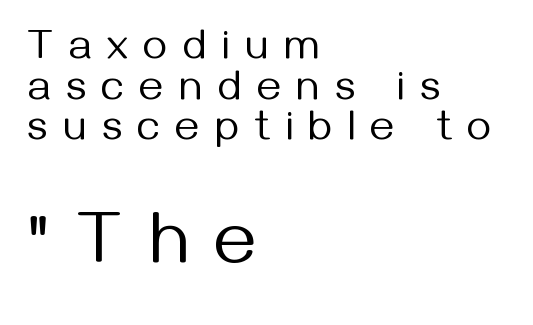
{"serif": "no", "italic": "no", "bold": "no", "weight": "regular", "width": "normal", "stroke_contrast": "medium", "x_height": "medium", "monospaced": "no", "underline": "no", "align": "left", "line_spacing": "tight", "line_spacing_ratio": 0.97, "letter_spacing": "wide", "letter_spacing_em": 0.38, "larger_block": "second", "size_ratio": 1.74, "glyph_px": 73}
